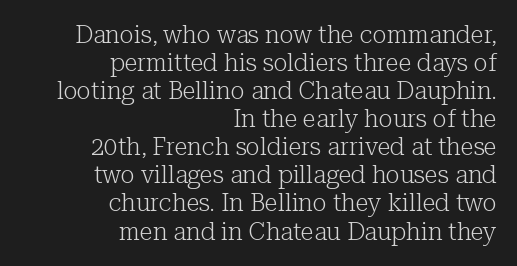
These glyphs show unthickened strokes, regular width or finer. The rendering keeps characters at their native spacing. Each line ends at the same right margin while the left side varies. The type sits square on the baseline with zero lean. Check the space under the baseline: it is left empty.
